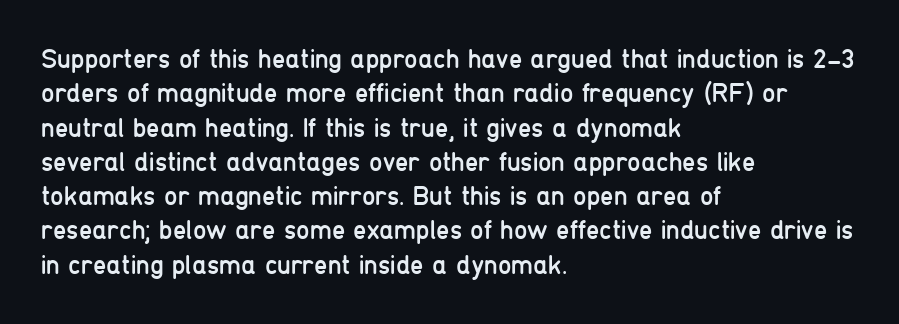
The image shows 27 px text type, upright; set left-aligned, normal line spacing (1.27x), normal letter spacing, not underlined.
